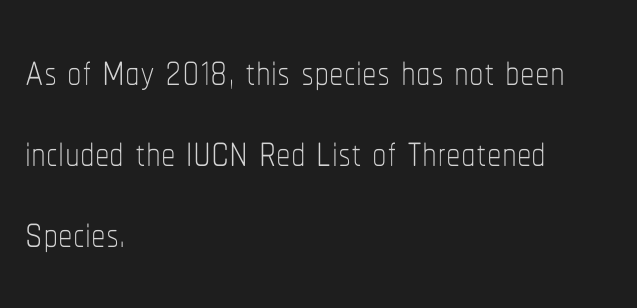
{"italic": "no", "bold": "no", "weight": "thin", "width": "condensed", "stroke_contrast": "low", "x_height": "medium", "monospaced": "no", "underline": "no", "align": "left", "line_spacing": "normal", "line_spacing_ratio": 1.4, "letter_spacing": "normal", "letter_spacing_em": 0.0, "glyph_px": 58}
